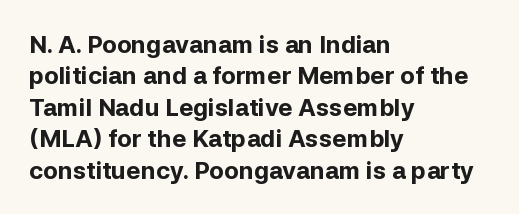
Caption: standard tracking, unaltered. In CSS terms this would be text-align: left. Unlike italic type, these characters show no tilt at all. A dark, heavy texture on the line: the type is bold.
